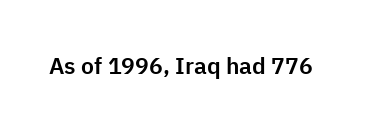
Q: Is the text italic (slanted)? A: No, it is upright.
Q: Is the text underlined? A: No.
Q: Is the spacing between letters normal or unusually wide? A: Normal.
